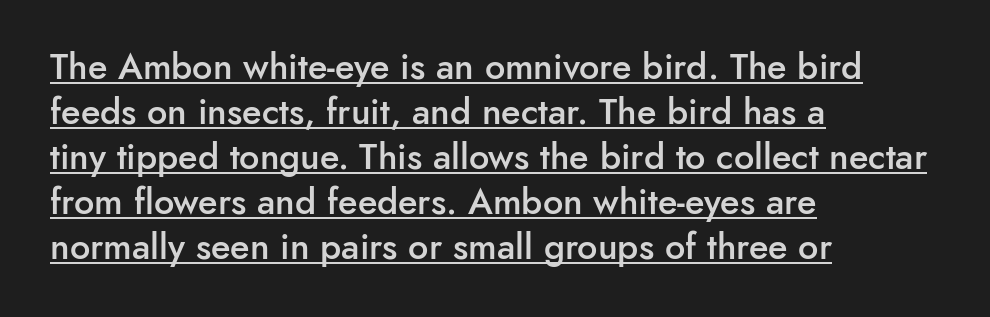
Q: Is the text bold? A: Semi-bold.
Q: Is the text italic (slanted)? A: No, it is upright.
Q: Is the typeface a serif or a sans-serif typeface? A: Sans-serif.
Q: Is the text underlined? A: Yes.
Q: How is the paragraph aligned? A: Left-aligned.
Q: Is the spacing between letters normal or unusually wide? A: Normal.
Q: Is the spacing between lines tight, normal or loose? A: Normal.
Q: Width (condensed, normal, or wide)? A: Normal.
Q: Stroke contrast? A: Low.
Q: x-height? A: Small.
Q: Monospaced? A: No.
